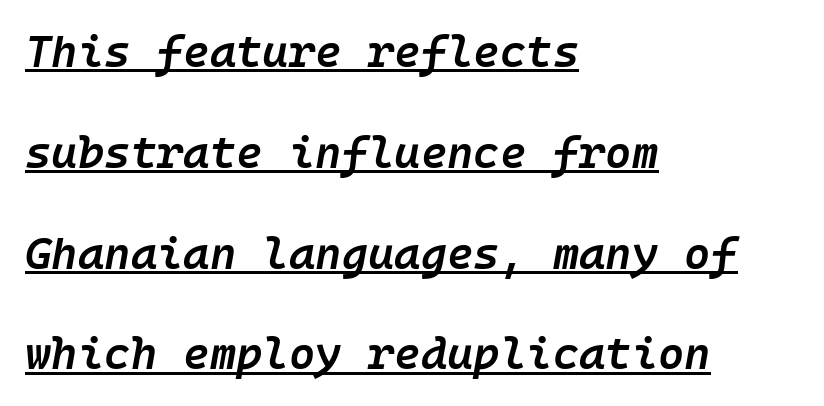
{"italic": "yes", "lean": "right", "slant_degrees": 10, "bold": "semi", "weight": "semibold", "width": "normal", "stroke_contrast": "low", "x_height": "medium", "underline": "yes", "align": "left", "line_spacing": "loose", "line_spacing_ratio": 2.24, "letter_spacing": "normal", "letter_spacing_em": 0.0, "glyph_px": 45}
